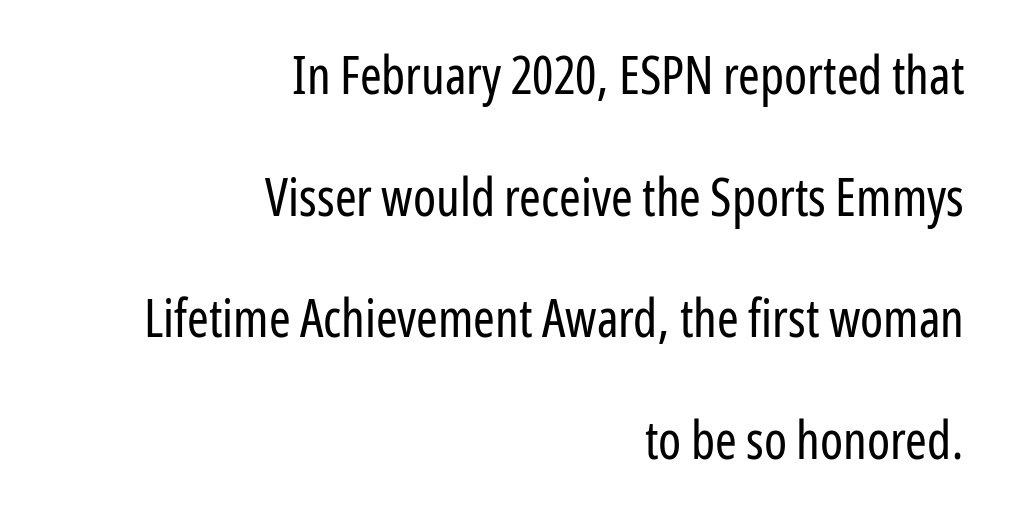
{"serif": "no", "italic": "no", "bold": "no", "weight": "regular", "width": "condensed", "stroke_contrast": "low", "x_height": "medium", "monospaced": "no", "underline": "no", "align": "right", "line_spacing": "loose", "line_spacing_ratio": 2.34, "letter_spacing": "normal", "letter_spacing_em": 0.0, "glyph_px": 52}
